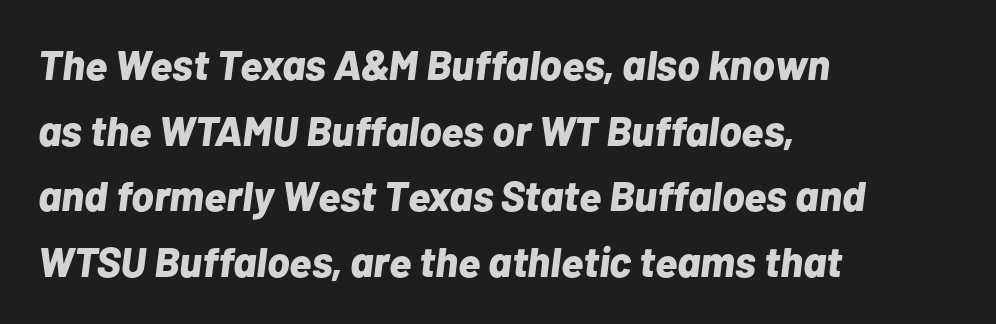
The whole block is typeset with a tilt. The face used here has the dense, thick strokes of a bold. Letter spacing: default. The lines are quadded left. The letters advance in unequal steps, a hallmark of proportional type.
